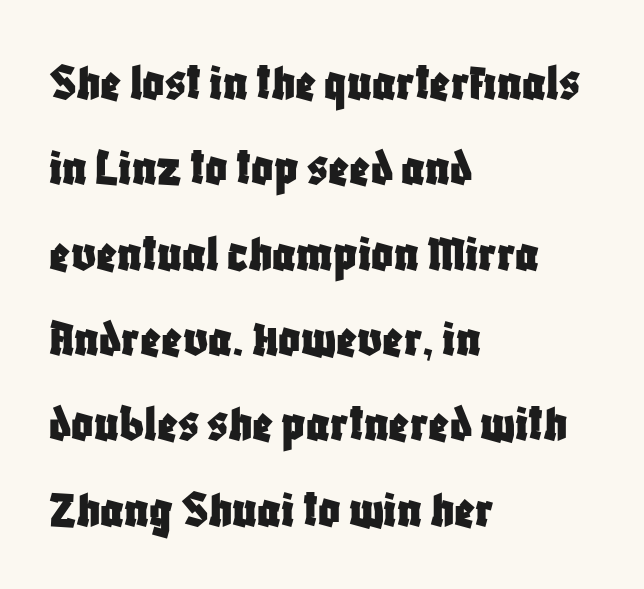
{"serif": "no", "italic": "no", "width": "condensed", "stroke_contrast": "low", "x_height": "large", "monospaced": "no", "underline": "no", "align": "left", "line_spacing": "normal", "line_spacing_ratio": 1.58, "letter_spacing": "normal", "letter_spacing_em": 0.0, "glyph_px": 54}
